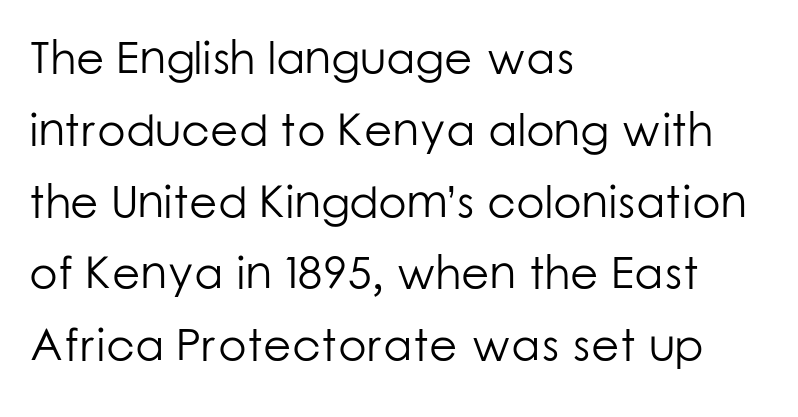
Q: Is the text bold? A: No.
Q: Is the text italic (slanted)? A: No, it is upright.
Q: Is the typeface a serif or a sans-serif typeface? A: Sans-serif.
Q: Is the text underlined? A: No.
Q: How is the paragraph aligned? A: Left-aligned.
Q: Is the spacing between letters normal or unusually wide? A: Normal.
Q: Is the spacing between lines tight, normal or loose? A: Normal.
Q: Width (condensed, normal, or wide)? A: Normal.
Q: Stroke contrast? A: Low.
Q: x-height? A: Medium.
Q: Monospaced? A: No.
